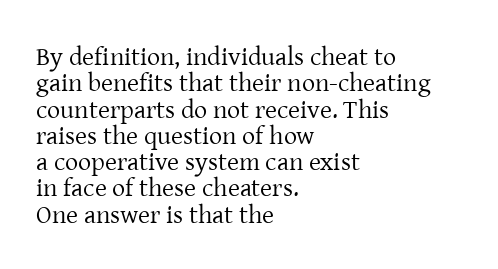
{"italic": "no", "bold": "no", "underline": "no", "align": "left", "line_spacing": "tight", "line_spacing_ratio": 1.01, "letter_spacing": "normal", "letter_spacing_em": 0.0, "glyph_px": 26}
